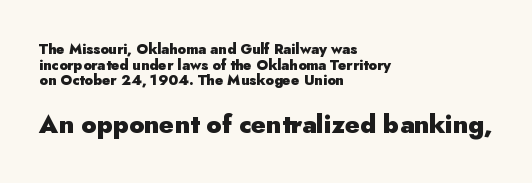
The lines are quadded left. You could call the tracking neutral — neither tight nor loose. The glyphs are unaccompanied by any horizontal stroke below them. This sample uses an upright cut, with every glyph sitting square on the baseline. The passage shown begins with its smaller block and ends with its larger one.
